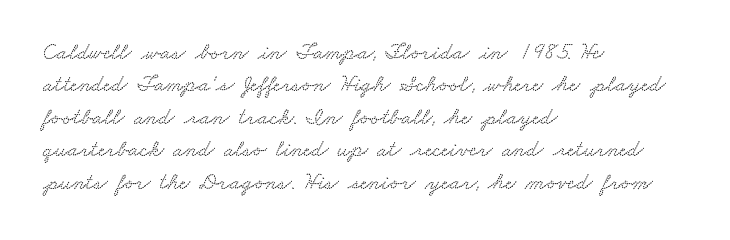
{"underline": "no", "align": "left", "line_spacing": "normal", "line_spacing_ratio": 1.41, "letter_spacing": "normal", "letter_spacing_em": 0.0, "glyph_px": 23}
